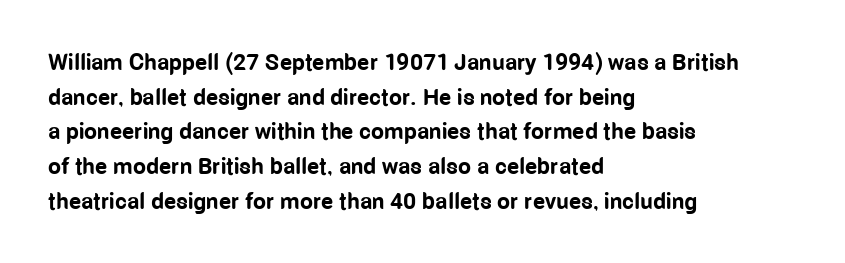
Every stem runs plumb, perpendicular to the baseline. The typesetting leans heavy: a genuine bold. Anything drawn beneath the words? Only blank space. The paragraph shown leans on its left margin. In terms of letterspacing, this is plain default setting. The space between consecutive lines is moderate.
